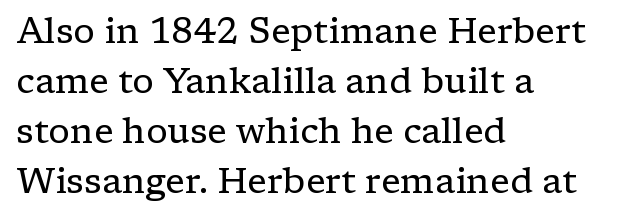
Are there feet on the stems? There are — it's a serif. Underline: absent. Notice how descenders clear the ascenders below comfortably — that's standard leading. Posture: vertical. Is this a fixed-width face? No — the glyphs have proportional, varying widths. Default kerning and tracking; the words read as compact shapes.
